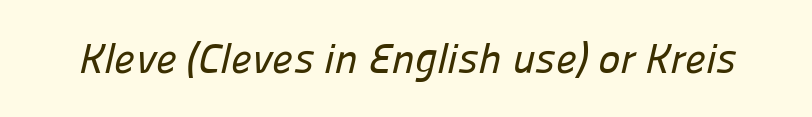
{"serif": "no", "width": "normal", "stroke_contrast": "low", "x_height": "medium", "monospaced": "no", "underline": "no", "letter_spacing": "normal", "letter_spacing_em": 0.0, "glyph_px": 42}
